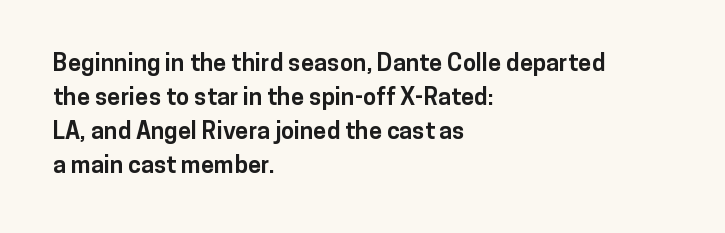
Q: Is the text bold? A: Yes.
Q: Is the text italic (slanted)? A: No, it is upright.
Q: Is the text underlined? A: No.
Q: How is the paragraph aligned? A: Left-aligned.
Q: Is the spacing between letters normal or unusually wide? A: Normal.
Q: Is the spacing between lines tight, normal or loose? A: Normal.
